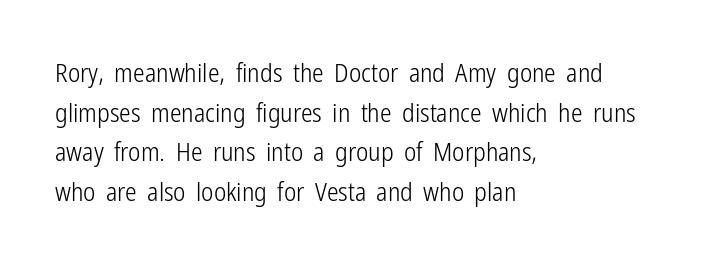
The image shows 26 px text type, upright; set left-aligned, normal line spacing (1.52x), normal letter spacing, not underlined.
